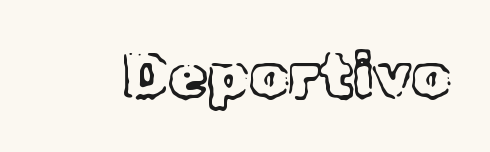
The image shows 62 px light serif type, upright; set normal letter spacing, not underlined; a medium x-height.
